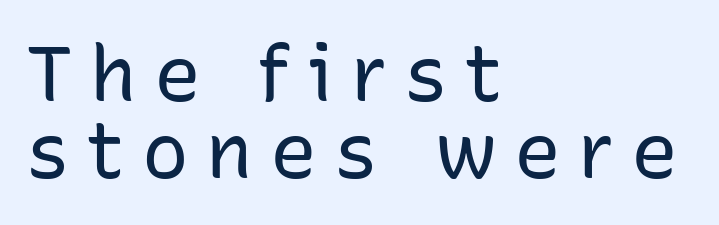
{"serif": "no", "italic": "no", "bold": "no", "weight": "regular", "width": "normal", "stroke_contrast": "low", "x_height": "medium", "monospaced": "no", "underline": "no", "align": "left", "line_spacing": "tight", "line_spacing_ratio": 0.99, "letter_spacing": "wide", "letter_spacing_em": 0.22, "glyph_px": 78}
